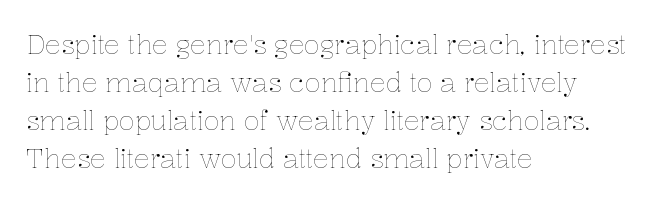
{"italic": "no", "bold": "no", "underline": "no", "align": "left", "line_spacing": "normal", "line_spacing_ratio": 1.46, "letter_spacing": "normal", "letter_spacing_em": 0.0, "glyph_px": 26}
